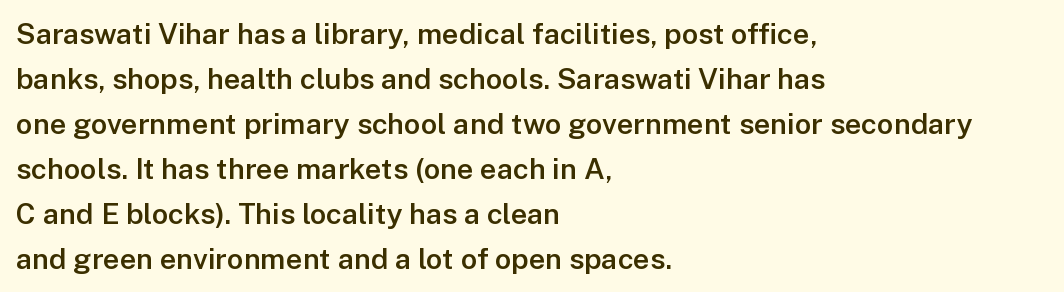
The image shows 29 px semibold sans-serif type, upright; set left-aligned, normal line spacing (1.55x), normal letter spacing, not underlined; low stroke contrast and a medium x-height.
